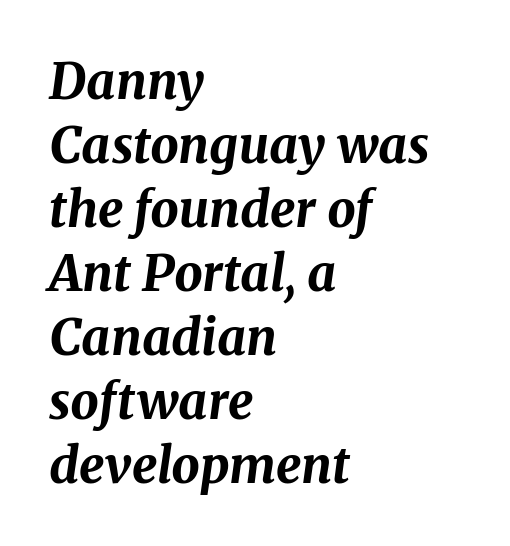
The image shows 50 px bold type, italic (leaning right); set left-aligned, normal line spacing (1.28x), normal letter spacing, not underlined; medium stroke contrast and a medium x-height.
